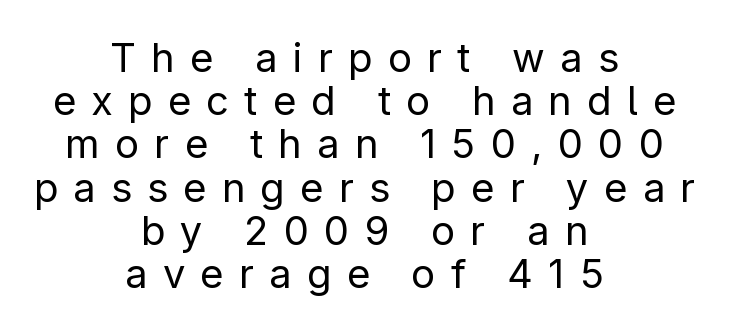
{"serif": "no", "italic": "no", "bold": "no", "weight": "regular", "width": "normal", "stroke_contrast": "low", "x_height": "medium", "monospaced": "no", "underline": "no", "align": "center", "line_spacing": "tight", "line_spacing_ratio": 1.08, "letter_spacing": "wide", "letter_spacing_em": 0.38, "glyph_px": 40}
